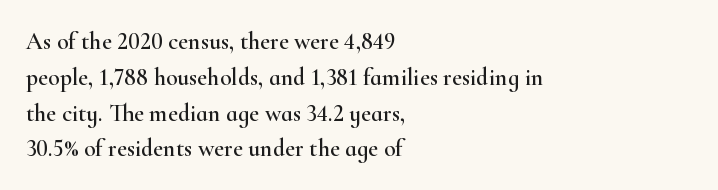
The image shows 24 px text type, upright; set left-aligned, normal line spacing (1.49x), normal letter spacing, not underlined.
